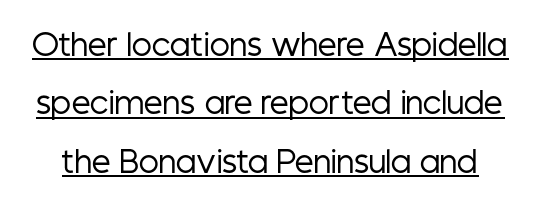
How would I describe the line gaps? Wide and relaxed. These glyphs show unthickened strokes, regular width or finer. Spacing verdict: proportional, widths tailored to each character. Glyph-to-glyph distance matches everyday printed text.
